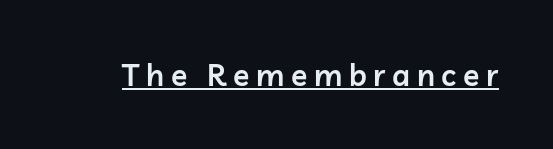
The image shows 30 px semibold sans-serif type, upright; set unusually wide letter spacing (+0.22 em), underlined; low stroke contrast and a medium x-height.
